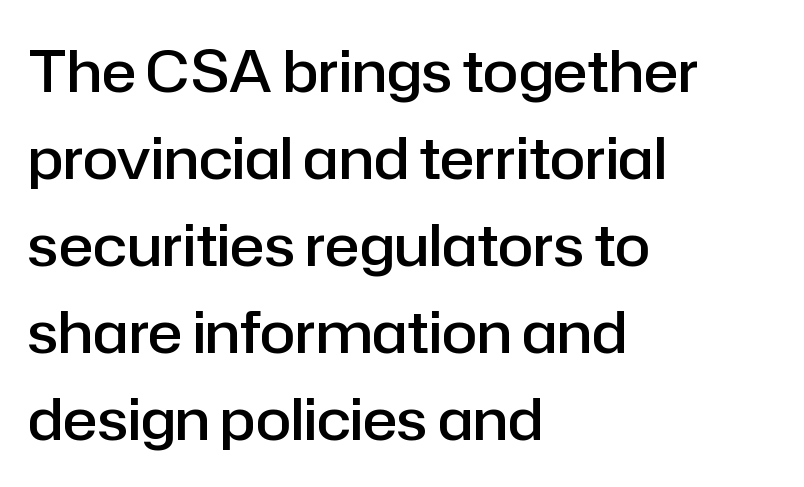
Q: Is the text bold? A: Semi-bold.
Q: Is the text italic (slanted)? A: No, it is upright.
Q: Is the typeface a serif or a sans-serif typeface? A: Sans-serif.
Q: Is the text underlined? A: No.
Q: How is the paragraph aligned? A: Left-aligned.
Q: Is the spacing between letters normal or unusually wide? A: Normal.
Q: Is the spacing between lines tight, normal or loose? A: Normal.
Q: Width (condensed, normal, or wide)? A: Normal.
Q: Stroke contrast? A: Low.
Q: x-height? A: Medium.
Q: Monospaced? A: No.
